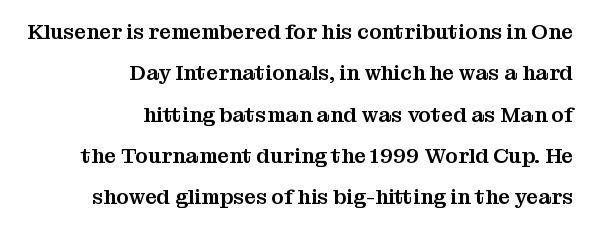
{"italic": "no", "underline": "no", "align": "right", "line_spacing": "loose", "line_spacing_ratio": 1.97, "letter_spacing": "normal", "letter_spacing_em": 0.0, "glyph_px": 21}
